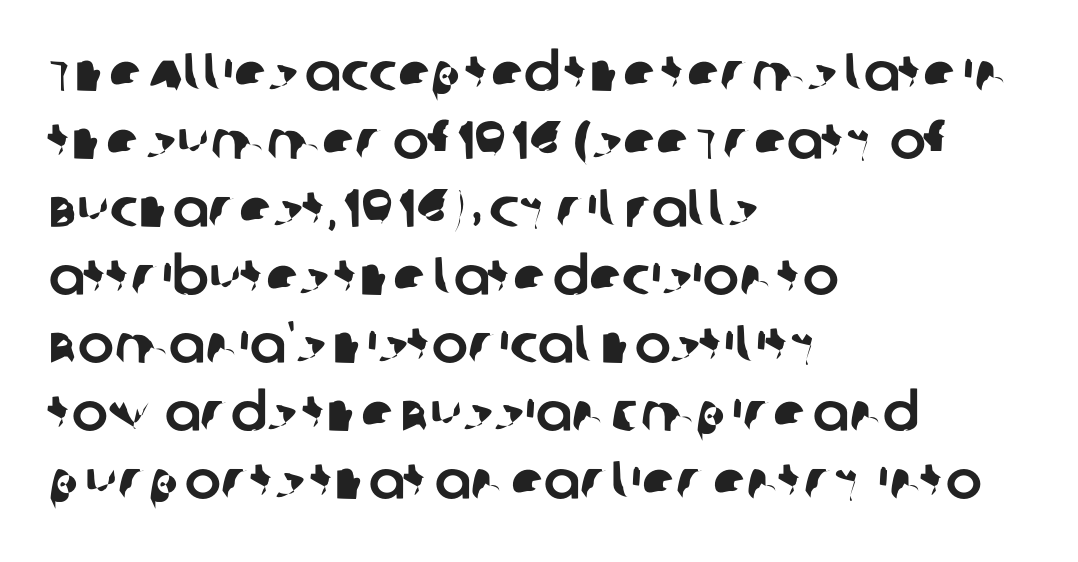
The passage is arranged the way most books set body copy — flush left. To sum up the face: it is a sans, with no serifs. The line texture is even and compact thanks to regular tracking. The lines sit at an ordinary, default distance from one another. The letters advance in unequal steps, a hallmark of proportional type. Anything drawn beneath the words? Only blank space.
